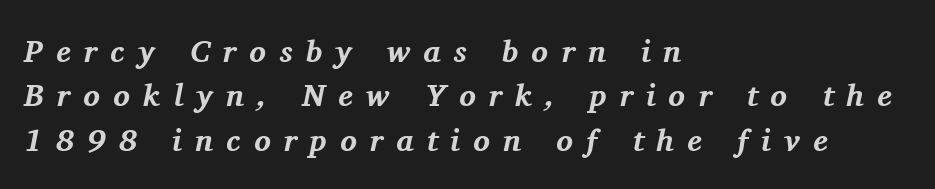
{"serif": "yes", "italic": "yes", "lean": "right", "slant_degrees": 11, "bold": "yes", "weight": "bold", "width": "normal", "stroke_contrast": "medium", "x_height": "medium", "monospaced": "no", "underline": "no", "align": "left", "line_spacing": "normal", "line_spacing_ratio": 1.43, "letter_spacing": "wide", "letter_spacing_em": 0.42, "glyph_px": 31}
